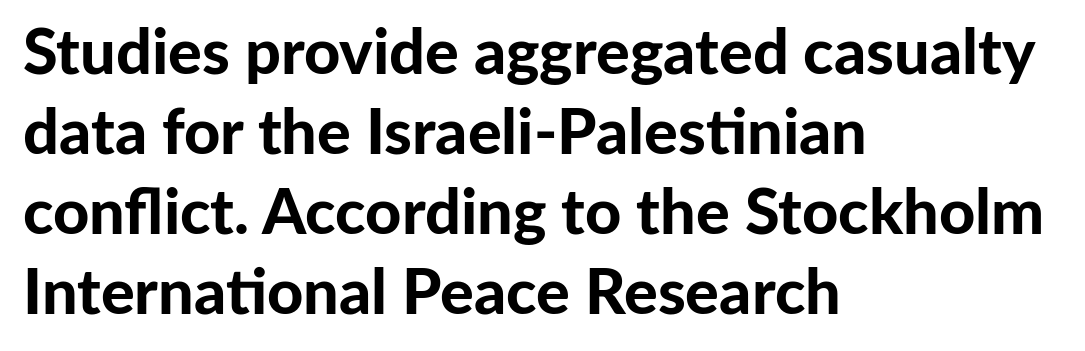
Character widths vary here, with narrow letters taking less room than wide ones. The area under the type is left untouched. Check where the strokes stop: nothing finishes them off — pure sans. Ordinary non-slanted type is in use.
